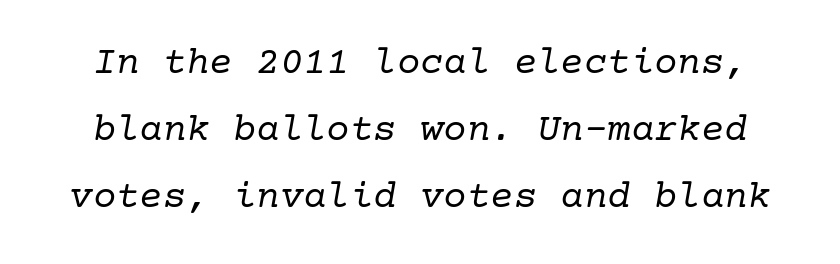
No word sits above an underline. Stem width sits at or under what a default text font uses. Observe the ordinary spacing: letters are neighbours, not strangers. Serif or sans? Serif — the stroke terminals have little feet. Posture: slanted.
